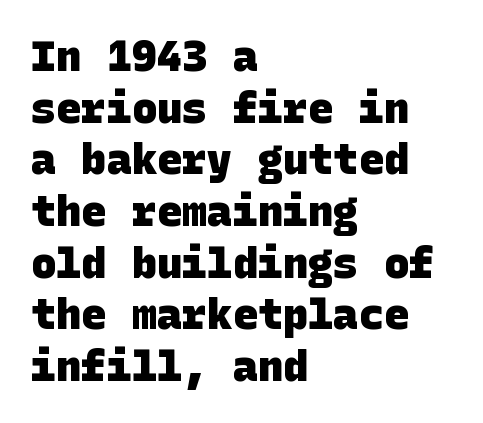
{"serif": "no", "bold": "yes", "weight": "heavy", "width": "normal", "stroke_contrast": "low", "x_height": "large", "underline": "no", "align": "left", "line_spacing_ratio": 1.23, "letter_spacing": "normal", "letter_spacing_em": 0.0, "glyph_px": 42}
